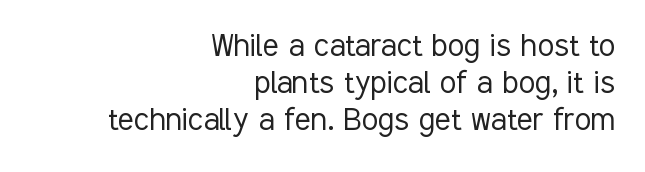
The image shows 37 px light, condensed sans-serif type, upright; set right-aligned, tight line spacing (1.0x), normal letter spacing, not underlined; low stroke contrast and a medium x-height.
